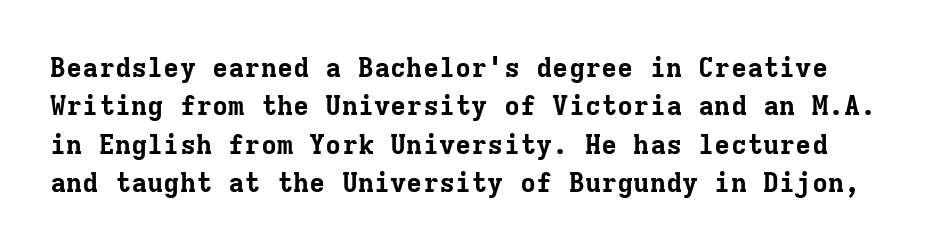
The face used here has the dense, thick strokes of a bold. Regarding leading, the lines here are spaced in the standard way. Honestly, the letter spacing is just normal — you wouldn't notice it. Clear beneath every line of the passage. These lines were composed using upright roman letters.
